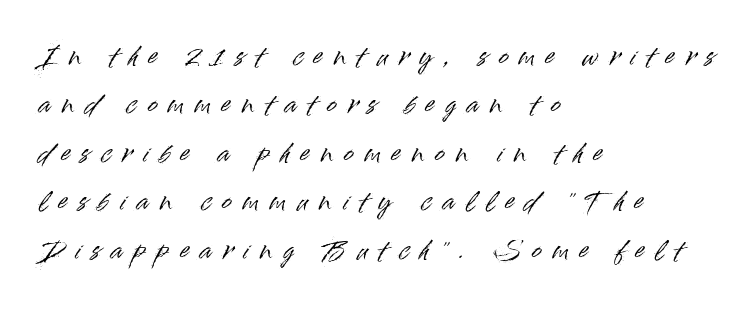
The image shows 24 px text type; set left-aligned, loose line spacing (2.02x), unusually wide letter spacing (+0.47 em), not underlined.
